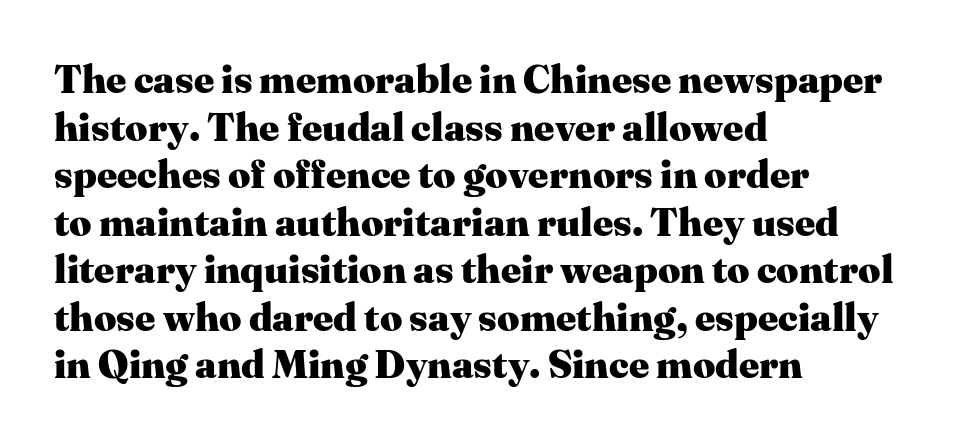
{"serif": "yes", "italic": "no", "bold": "yes", "weight": "heavy", "width": "normal", "stroke_contrast": "medium", "x_height": "medium", "monospaced": "no", "underline": "no", "align": "left", "line_spacing_ratio": 1.22, "letter_spacing": "normal", "letter_spacing_em": 0.0, "glyph_px": 39}
